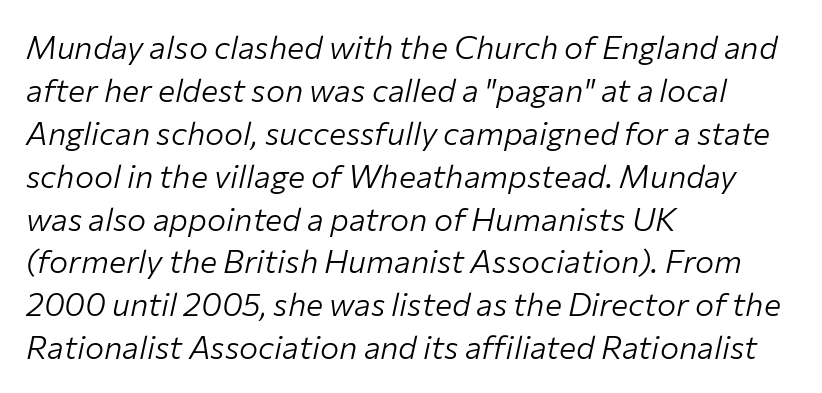
Q: Is the text bold? A: No.
Q: Is the text italic (slanted)? A: Yes, it leans right by about 12 degrees.
Q: Is the text underlined? A: No.
Q: How is the paragraph aligned? A: Left-aligned.
Q: Is the spacing between letters normal or unusually wide? A: Normal.
Q: Is the spacing between lines tight, normal or loose? A: Normal.
Q: Width (condensed, normal, or wide)? A: Normal.
Q: Stroke contrast? A: Low.
Q: x-height? A: Medium.
Q: Monospaced? A: No.
